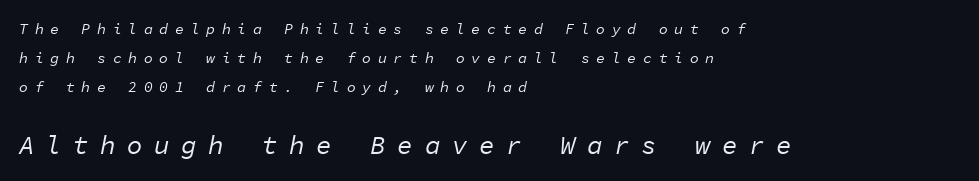
The image shows 26 px text type, italic (leaning right); set left-aligned, loose line spacing (1.95x), unusually wide letter spacing (+0.44 em), not underlined; the second (bottom) block is 1.73x larger.
